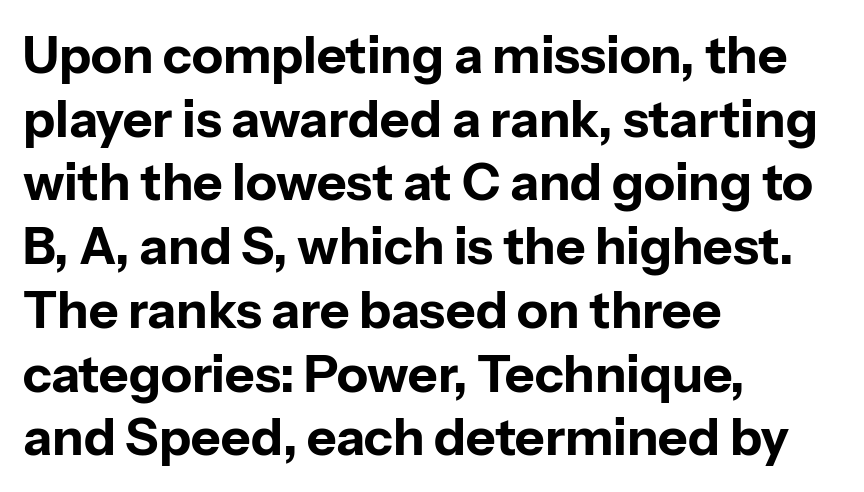
The letters sit at their default tracking, neither squeezed nor spread. Italic: no, the glyphs are upright roman. Here the designer chose a conventional face with non-uniform glyph widths. Each row of text sits above clean, open space. Does the copy run flush right? No — it runs flush left.
